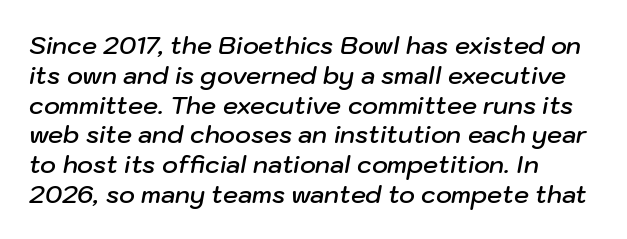
{"italic": "yes", "lean": "right", "slant_degrees": 10, "bold": "semi", "underline": "no", "align": "left", "line_spacing_ratio": 1.24, "letter_spacing": "normal", "letter_spacing_em": 0.0, "glyph_px": 24}
